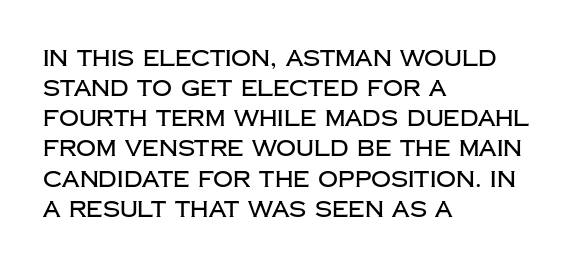
The image shows 22 px text type, upright; set left-aligned, normal line spacing (1.37x), normal letter spacing, not underlined.
